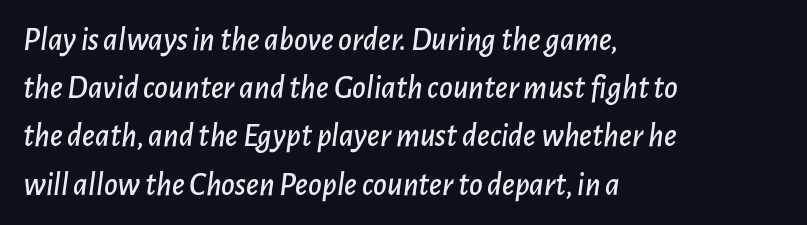
Q: Is the text italic (slanted)? A: Yes, it leans right by about 7 degrees.
Q: Is the text underlined? A: No.
Q: How is the paragraph aligned? A: Left-aligned.
Q: Is the spacing between letters normal or unusually wide? A: Normal.
Q: Is the spacing between lines tight, normal or loose? A: Normal.
Q: Width (condensed, normal, or wide)? A: Normal.
Q: Stroke contrast? A: Low.
Q: x-height? A: Medium.
Q: Monospaced? A: No.
